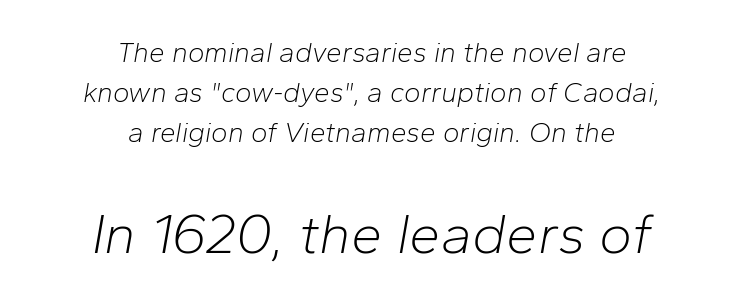
Q: Is the text bold? A: No.
Q: Is the text italic (slanted)? A: Yes, it leans right by about 10 degrees.
Q: Is the text underlined? A: No.
Q: How is the paragraph aligned? A: Centered.
Q: Is the spacing between letters normal or unusually wide? A: Normal.
Q: Is the spacing between lines tight, normal or loose? A: Normal.
Q: Which block of text is set in a larger size, the first (top) or the second (bottom)? A: The second (bottom) one.
Q: Width (condensed, normal, or wide)? A: Normal.
Q: Stroke contrast? A: Low.
Q: x-height? A: Medium.
Q: Monospaced? A: No.
